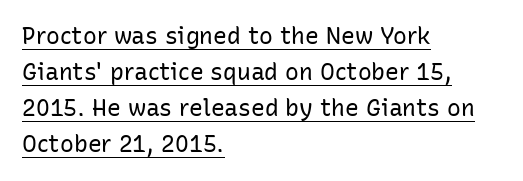
The image shows 23 px text type, upright; set left-aligned, normal line spacing (1.57x), normal letter spacing, underlined.
